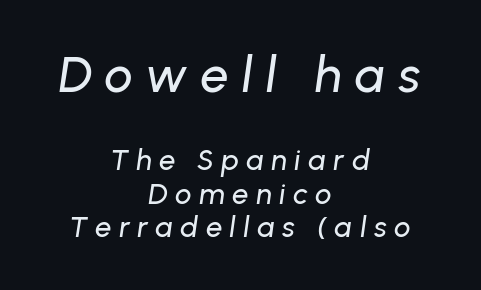
Glance below the letters and you will spot only blank space. Type size steps down from the first block to the second. The passage shown is typed in a proportional face where columns would drift. Someone cranked the tracking dial way up on this one. The paragraph has two soft edges and a firm central axis.
